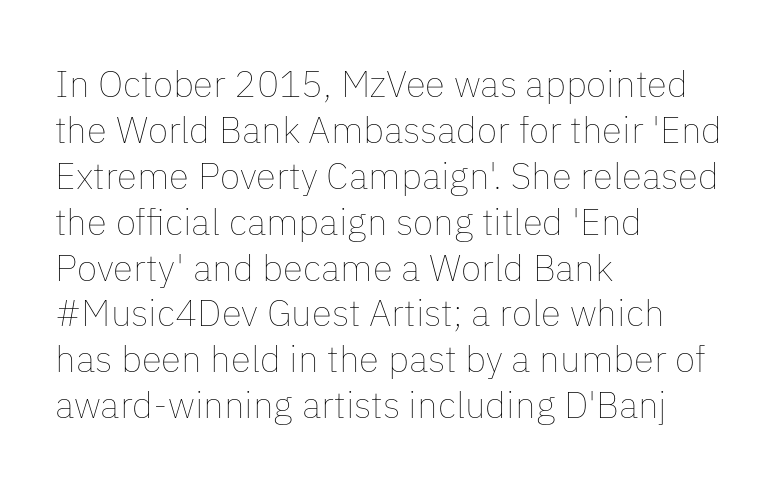
{"italic": "no", "bold": "no", "weight": "thin", "width": "normal", "stroke_contrast": "low", "x_height": "medium", "monospaced": "no", "underline": "no", "align": "left", "line_spacing_ratio": 1.24, "letter_spacing": "normal", "letter_spacing_em": 0.0, "glyph_px": 37}
